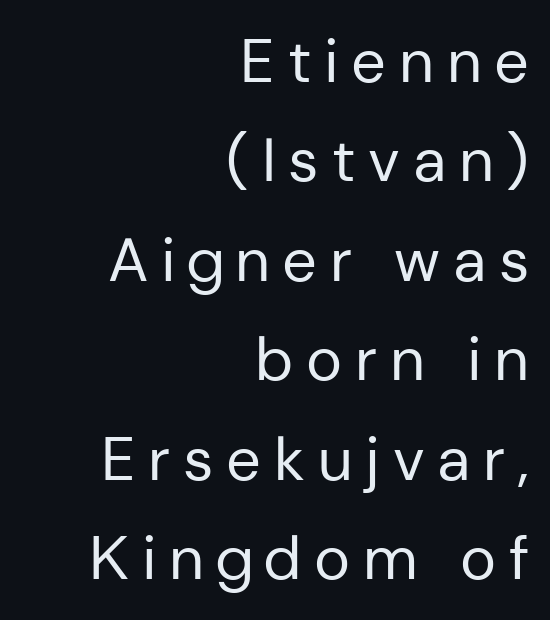
Here the glyphs are tracked loosely, breaking word shapes into spaced letters. Stroke mass is kept to a normal reading level or below. Nothing sits at the stroke ends, so this counts as sans-serif. Rendered with straight, roman letterforms.
